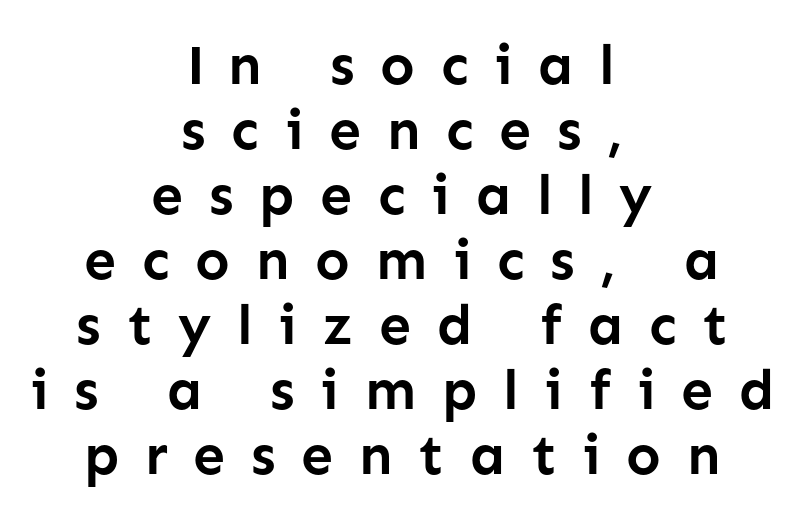
{"serif": "no", "italic": "no", "bold": "yes", "weight": "semibold", "width": "normal", "stroke_contrast": "low", "x_height": "medium", "monospaced": "no", "underline": "no", "align": "center", "line_spacing": "tight", "line_spacing_ratio": 1.14, "letter_spacing": "wide", "letter_spacing_em": 0.45, "glyph_px": 57}
